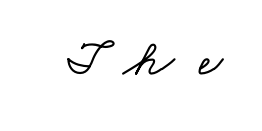
Underline: absent. Character widths vary here, with narrow letters taking less room than wide ones. Serif or sans? Serif — the stroke terminals have little feet. Glyph-to-glyph distance is far greater than everyday printed text.
